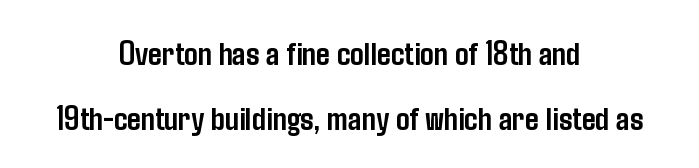
{"serif": "no", "italic": "no", "bold": "yes", "weight": "semibold", "width": "condensed", "stroke_contrast": "low", "x_height": "medium", "monospaced": "no", "underline": "no", "align": "center", "line_spacing": "loose", "line_spacing_ratio": 1.91, "letter_spacing": "normal", "letter_spacing_em": 0.0, "glyph_px": 34}
